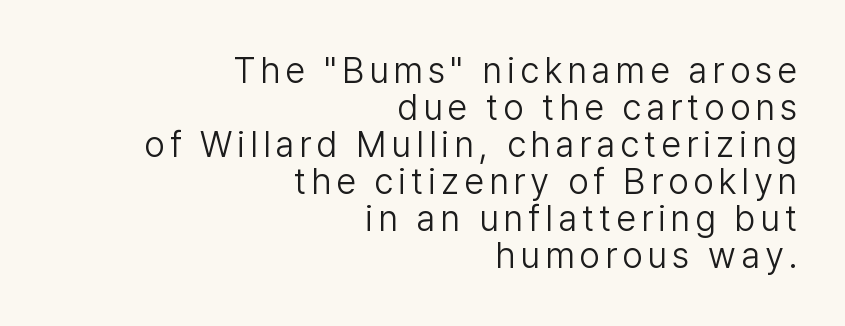
Q: Is the text bold? A: No.
Q: Is the text italic (slanted)? A: No, it is upright.
Q: Is the typeface a serif or a sans-serif typeface? A: Sans-serif.
Q: Is the text underlined? A: No.
Q: How is the paragraph aligned? A: Right-aligned.
Q: Is the spacing between lines tight, normal or loose? A: Tight.
Q: Width (condensed, normal, or wide)? A: Normal.
Q: Stroke contrast? A: Low.
Q: x-height? A: Medium.
Q: Monospaced? A: No.
